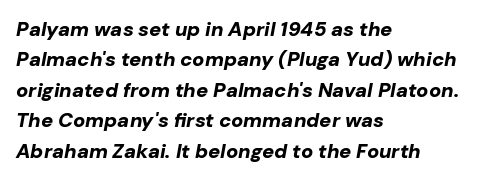
Q: Is the text bold? A: Yes.
Q: Is the text italic (slanted)? A: Yes, it leans right by about 10 degrees.
Q: Is the text underlined? A: No.
Q: How is the paragraph aligned? A: Left-aligned.
Q: Is the spacing between letters normal or unusually wide? A: Normal.
Q: Is the spacing between lines tight, normal or loose? A: Normal.
